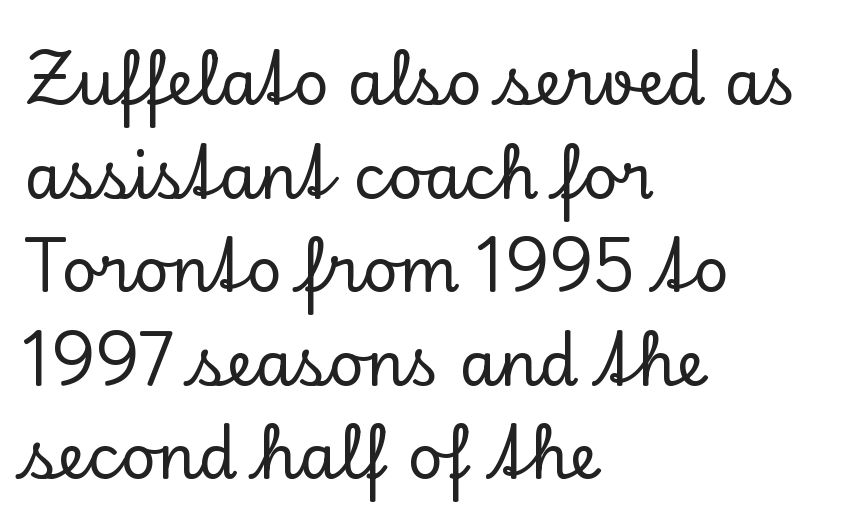
Q: Is the text italic (slanted)? A: No, it is upright.
Q: Is the text underlined? A: No.
Q: How is the paragraph aligned? A: Left-aligned.
Q: Is the spacing between letters normal or unusually wide? A: Normal.
Q: Is the spacing between lines tight, normal or loose? A: Normal.
Q: Width (condensed, normal, or wide)? A: Normal.
Q: Stroke contrast? A: Low.
Q: x-height? A: Small.
Q: Monospaced? A: No.
